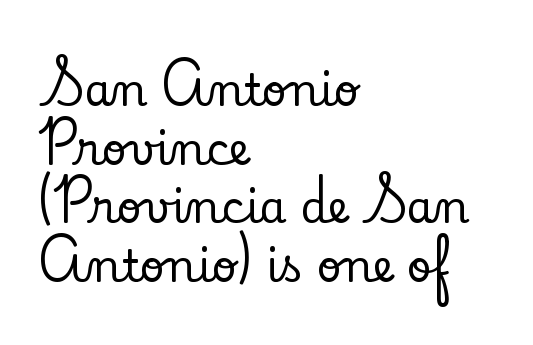
The image shows 44 px serif type, upright; set left-aligned, normal line spacing (1.33x), normal letter spacing, not underlined; low stroke contrast and a small x-height.
